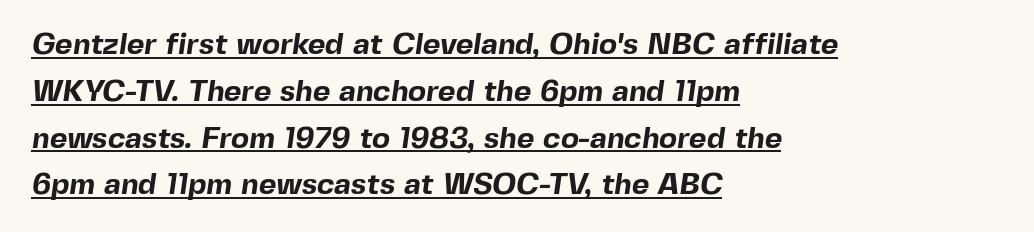
The image shows 30 px bold sans-serif type; set left-aligned, normal line spacing (1.56x), normal letter spacing, underlined; a medium x-height.
